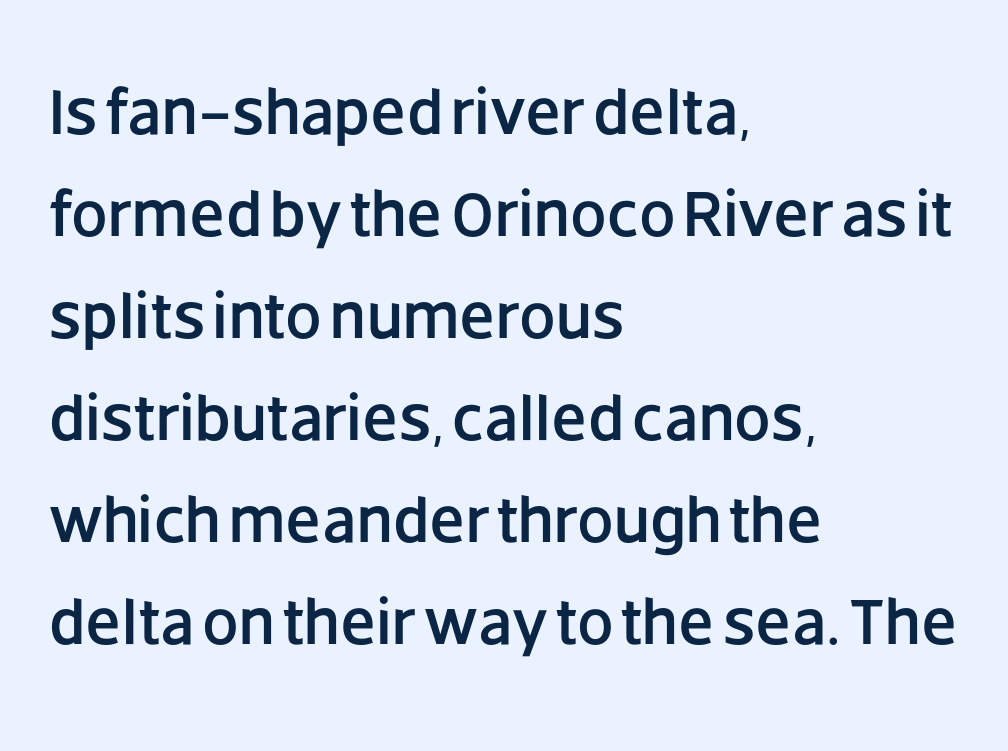
The image shows 65 px sans-serif type, upright; set left-aligned, normal line spacing (1.57x), normal letter spacing, not underlined; low stroke contrast and a large x-height.
